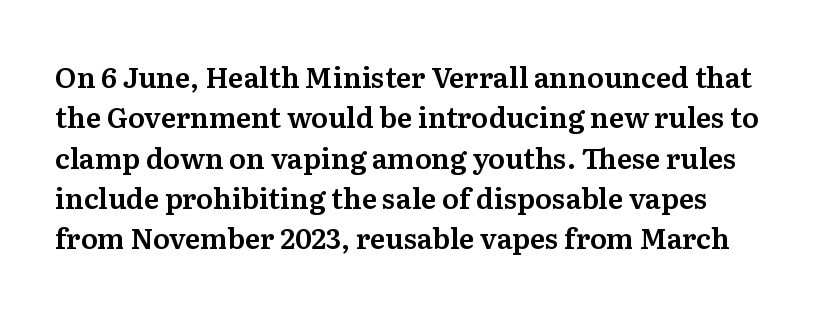
The image shows 28 px serif type, upright; set normal line spacing (1.44x), normal letter spacing, not underlined; medium stroke contrast and a medium x-height.
